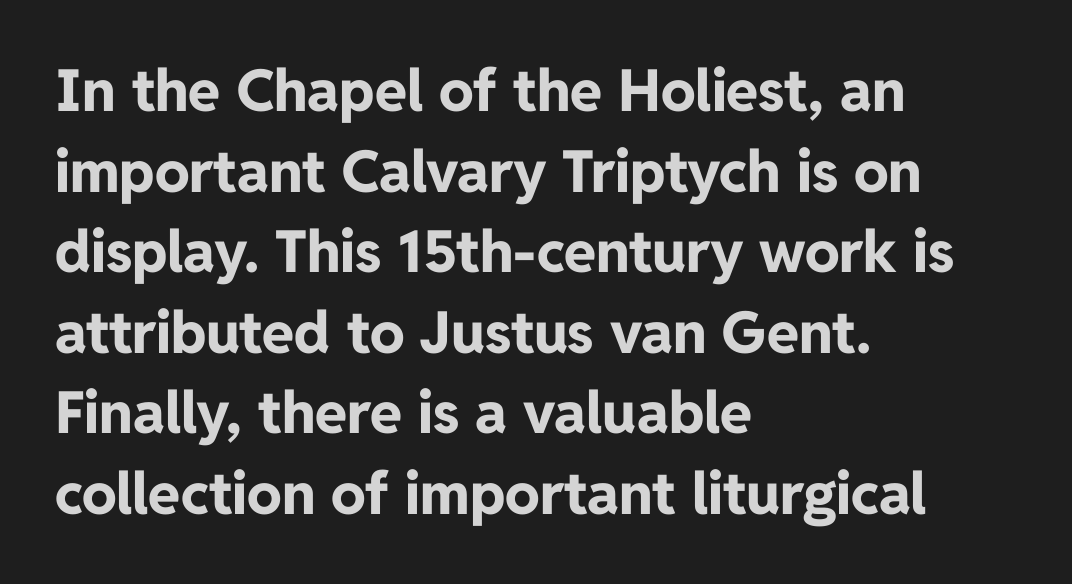
In terms of letterform style, serifs are entirely absent. Summary of vertical rhythm: regular, with standard interline spacing. Designer's note — italics off, roman on. Short note: letters normally spaced. Has an underline been added? It has not.
